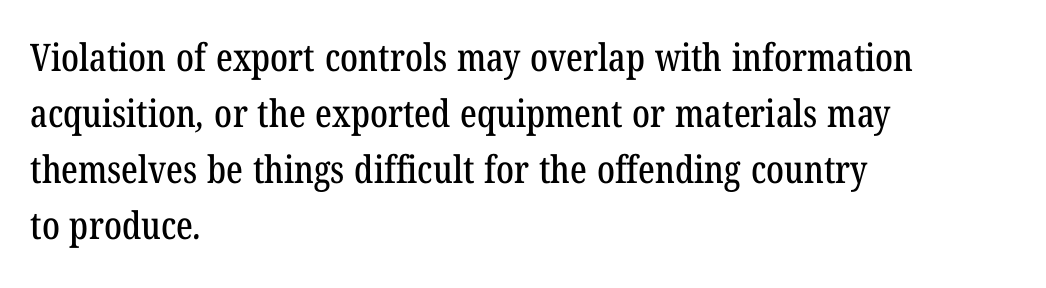
{"serif": "yes", "width": "condensed", "stroke_contrast": "low", "x_height": "medium", "monospaced": "no", "underline": "no", "align": "left", "line_spacing": "normal", "line_spacing_ratio": 1.47, "letter_spacing": "normal", "letter_spacing_em": 0.0, "glyph_px": 38}
